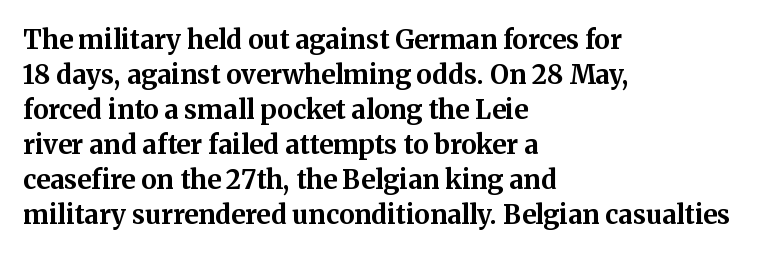
{"italic": "no", "bold": "yes", "underline": "no", "align": "left", "line_spacing": "normal", "line_spacing_ratio": 1.35, "letter_spacing": "normal", "letter_spacing_em": 0.0, "glyph_px": 26}
